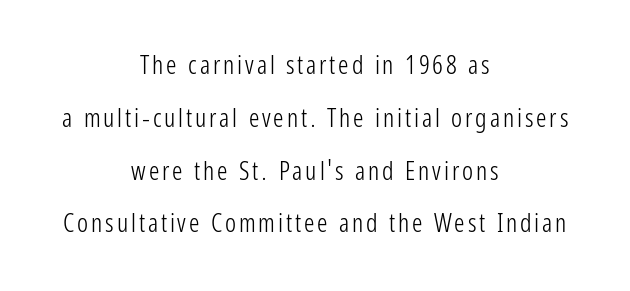
Q: Is the text bold? A: No.
Q: Is the text italic (slanted)? A: No, it is upright.
Q: Is the text underlined? A: No.
Q: How is the paragraph aligned? A: Centered.
Q: Is the spacing between lines tight, normal or loose? A: Loose.
